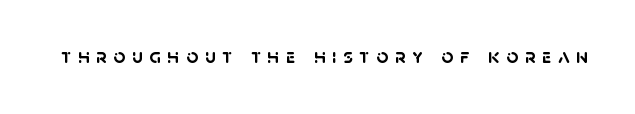
{"bold": "yes", "underline": "no", "letter_spacing": "wide", "letter_spacing_em": 0.31, "glyph_px": 21}
